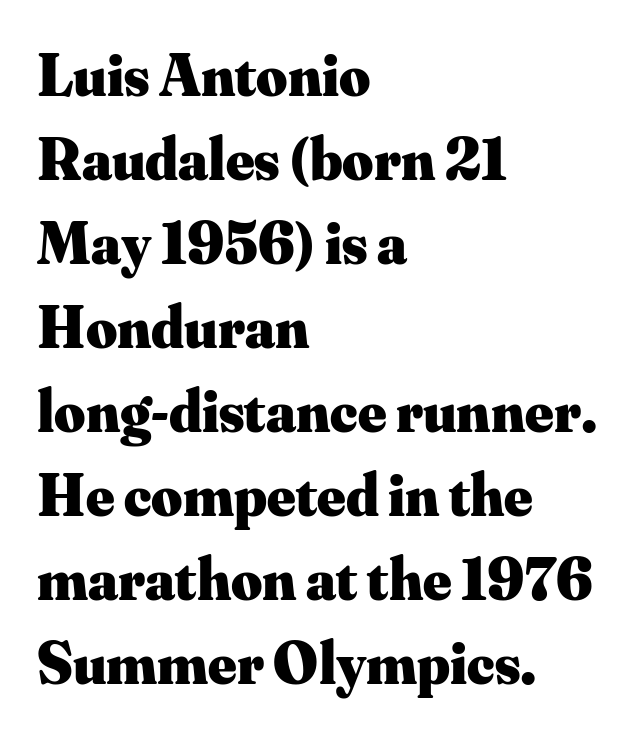
The image shows 60 px heavy serif type, upright; set left-aligned, normal line spacing (1.4x), normal letter spacing, not underlined; medium stroke contrast and a small x-height.
